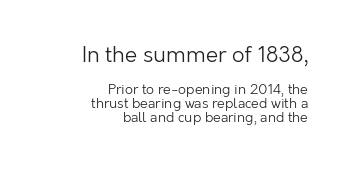
{"italic": "no", "bold": "no", "underline": "no", "align": "right", "line_spacing": "tight", "line_spacing_ratio": 0.98, "letter_spacing": "normal", "letter_spacing_em": 0.0, "larger_block": "first", "size_ratio": 1.57, "glyph_px": 22}
